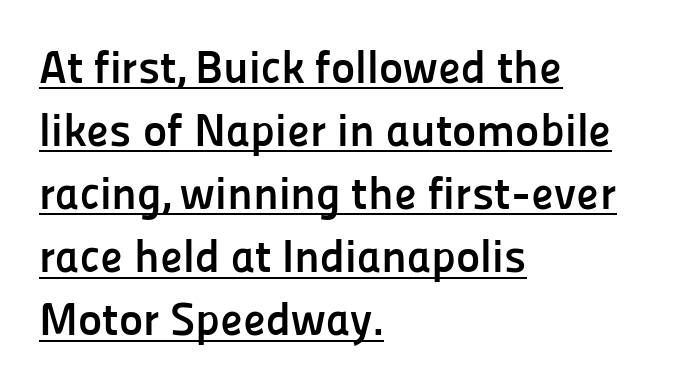
{"serif": "no", "italic": "no", "bold": "yes", "weight": "semibold", "width": "normal", "stroke_contrast": "low", "x_height": "medium", "monospaced": "no", "underline": "yes", "align": "left", "line_spacing": "normal", "line_spacing_ratio": 1.37, "letter_spacing": "normal", "letter_spacing_em": 0.0, "glyph_px": 46}
